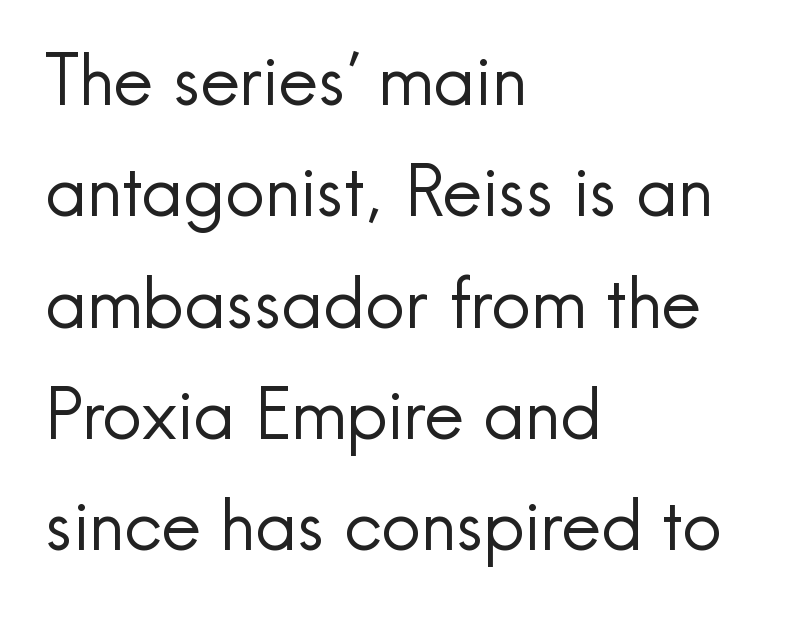
The image shows 70 px regular-weight sans-serif type, upright; set left-aligned, normal line spacing (1.59x), normal letter spacing, not underlined; a small x-height.
